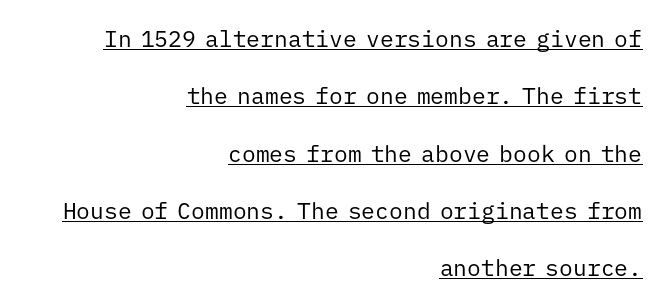
{"italic": "no", "bold": "no", "underline": "yes", "align": "right", "line_spacing": "loose", "line_spacing_ratio": 2.49, "letter_spacing": "normal", "letter_spacing_em": 0.0, "glyph_px": 23}
